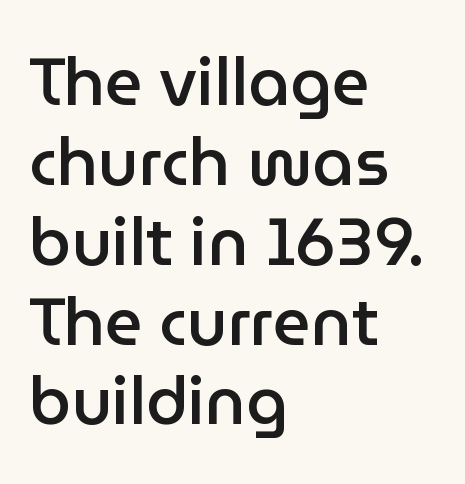
{"serif": "no", "italic": "no", "bold": "semi", "weight": "semibold", "width": "normal", "stroke_contrast": "low", "x_height": "medium", "monospaced": "no", "underline": "no", "align": "left", "line_spacing_ratio": 1.21, "letter_spacing": "normal", "letter_spacing_em": 0.0, "glyph_px": 66}
